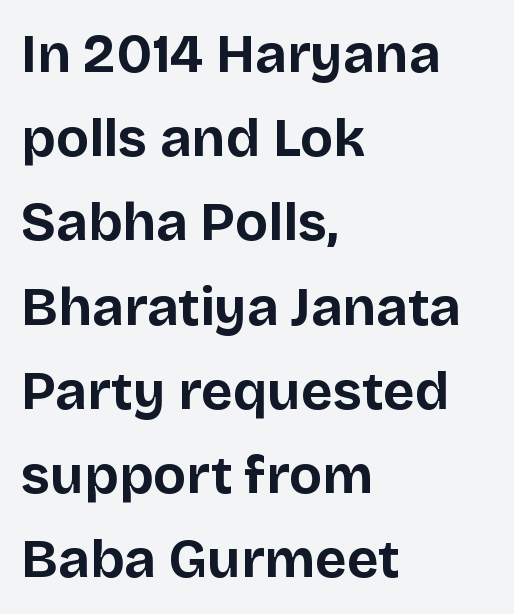
Has an underline been added? It has not. Does the copy run flush right? No — it runs flush left. Regarding leading, the lines here are spaced in the standard way. The font's upright variant was chosen for this text. In terms of letterspacing, this is plain default setting. Examine the stroke ends and you'll find no serifs.
